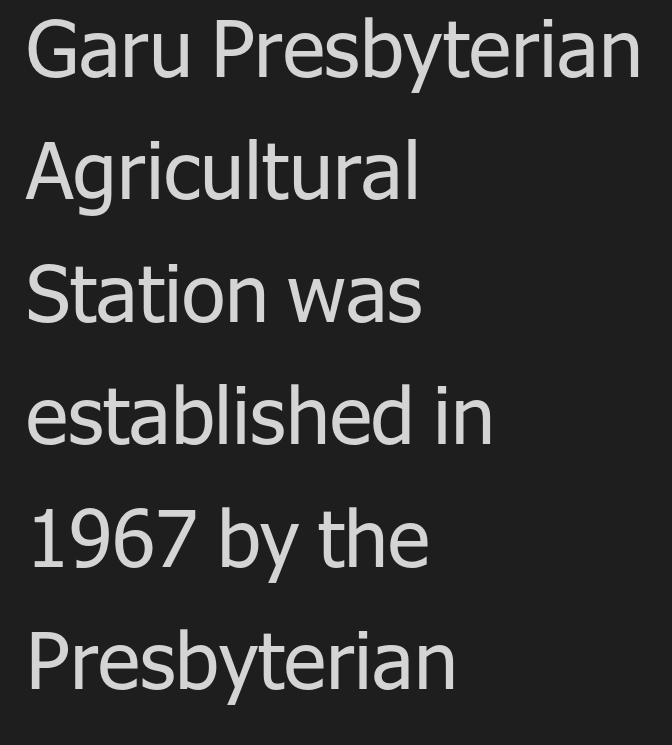
Q: Is the text bold? A: No.
Q: Is the text italic (slanted)? A: No, it is upright.
Q: Is the typeface a serif or a sans-serif typeface? A: Sans-serif.
Q: Is the text underlined? A: No.
Q: How is the paragraph aligned? A: Left-aligned.
Q: Is the spacing between letters normal or unusually wide? A: Normal.
Q: Is the spacing between lines tight, normal or loose? A: Normal.
Q: Width (condensed, normal, or wide)? A: Normal.
Q: Stroke contrast? A: Low.
Q: x-height? A: Medium.
Q: Monospaced? A: No.
